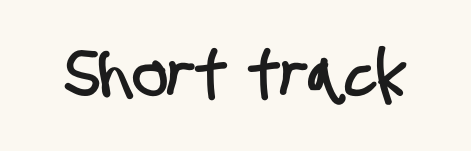
The image shows 66 px condensed sans-serif type; set normal letter spacing, not underlined; low stroke contrast and a large x-height.
